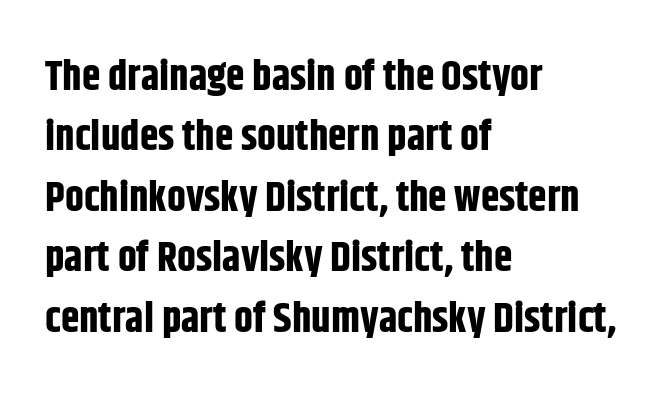
{"serif": "no", "italic": "no", "bold": "yes", "weight": "bold", "width": "condensed", "stroke_contrast": "low", "x_height": "large", "monospaced": "no", "underline": "no", "align": "left", "line_spacing": "normal", "line_spacing_ratio": 1.44, "letter_spacing": "normal", "letter_spacing_em": 0.0, "glyph_px": 42}
